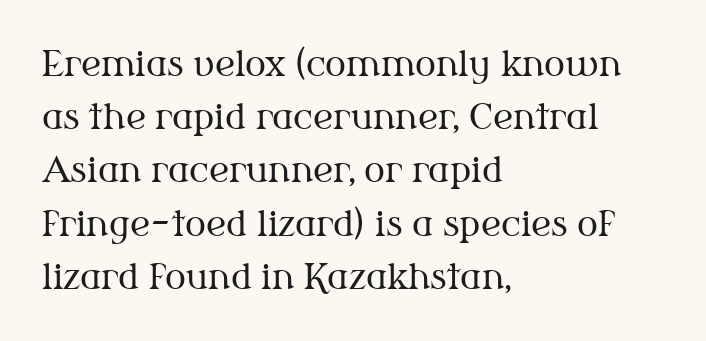
{"serif": "yes", "italic": "no", "bold": "no", "weight": "regular", "width": "normal", "stroke_contrast": "medium", "x_height": "medium", "monospaced": "no", "underline": "no", "align": "left", "line_spacing": "normal", "line_spacing_ratio": 1.52, "letter_spacing": "normal", "letter_spacing_em": 0.0, "glyph_px": 35}
